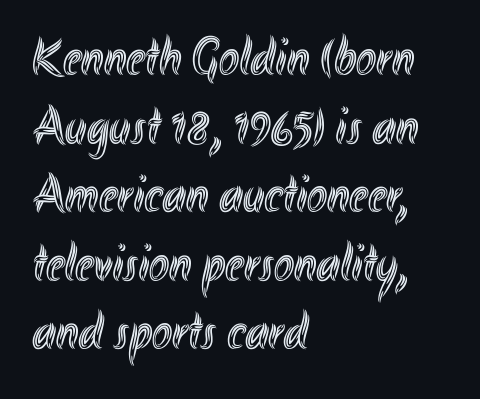
Note the varied advance widths — an 'i' is clearly narrower than an 'm'. Only glyphs here, with clear space below each row. The paragraph shown leans on its left margin. Normally led — the rows are evenly, conventionally spaced. How are the letters spaced? Ordinarily, with no added tracking.
